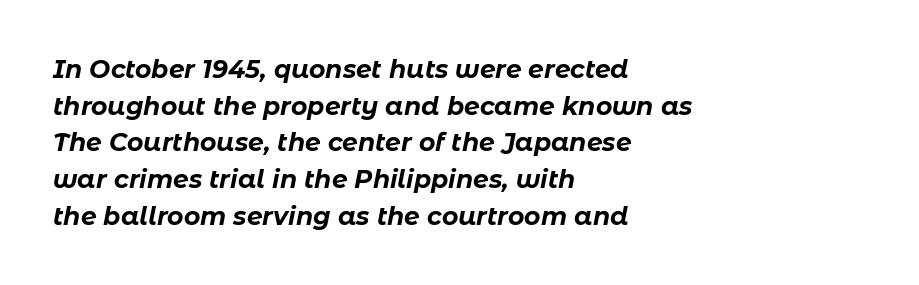
Q: Is the text bold? A: Yes.
Q: Is the text italic (slanted)? A: Yes, it leans right by about 11 degrees.
Q: Is the text underlined? A: No.
Q: How is the paragraph aligned? A: Left-aligned.
Q: Is the spacing between letters normal or unusually wide? A: Normal.
Q: Is the spacing between lines tight, normal or loose? A: Normal.
